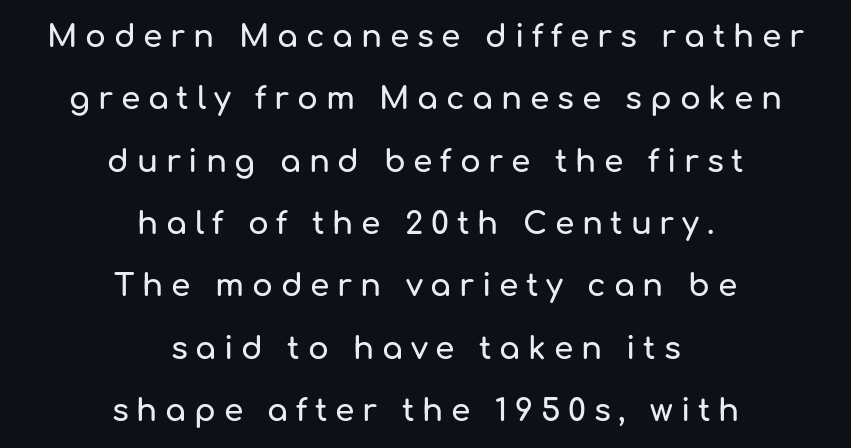
{"serif": "no", "italic": "no", "width": "normal", "stroke_contrast": "low", "x_height": "medium", "monospaced": "no", "underline": "no", "align": "center", "line_spacing": "loose", "line_spacing_ratio": 2.01, "letter_spacing": "wide", "letter_spacing_em": 0.25, "glyph_px": 31}
